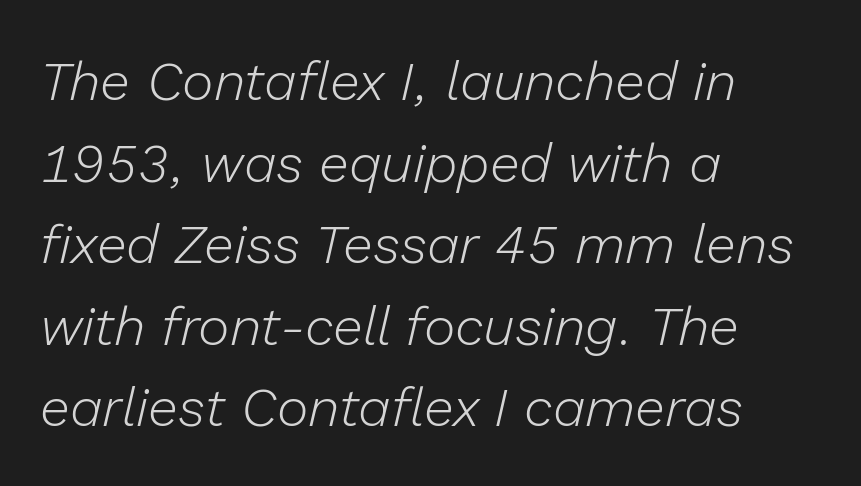
{"italic": "yes", "lean": "right", "slant_degrees": 13, "bold": "no", "weight": "light", "width": "normal", "stroke_contrast": "low", "x_height": "medium", "monospaced": "no", "underline": "no", "align": "left", "line_spacing": "normal", "line_spacing_ratio": 1.51, "letter_spacing": "normal", "letter_spacing_em": 0.0, "glyph_px": 54}
